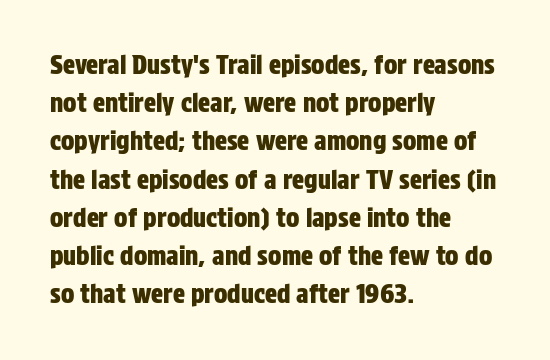
{"italic": "no", "underline": "no", "align": "left", "line_spacing": "normal", "line_spacing_ratio": 1.53, "letter_spacing": "normal", "letter_spacing_em": 0.0, "glyph_px": 25}
